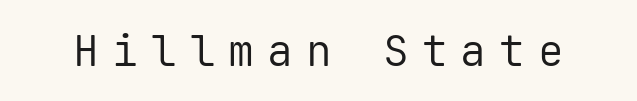
Each word looks stretched out because of the extra space between its letters. You can tell it's not italic because the verticals are truly vertical. The type family on display is of the sans-serif kind. Heaviness? Minimal to ordinary, like unemphasized prose. Glance below the letters and you will spot only blank space. Each letter, wide or thin by design, is forced into the same width here.
